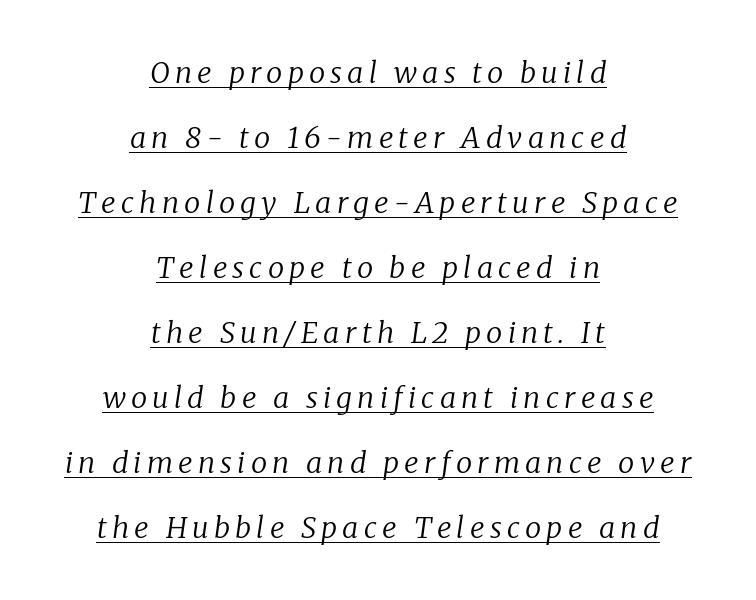
The image shows 29 px regular-weight serif type, italic (leaning right); set centered, loose line spacing (2.24x), underlined; low stroke contrast and a medium x-height.
